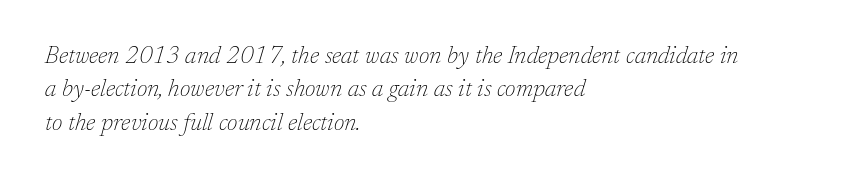
Q: Is the text bold? A: No.
Q: Is the text italic (slanted)? A: Yes, it leans right by about 17 degrees.
Q: Is the text underlined? A: No.
Q: How is the paragraph aligned? A: Left-aligned.
Q: Is the spacing between letters normal or unusually wide? A: Normal.
Q: Is the spacing between lines tight, normal or loose? A: Normal.
